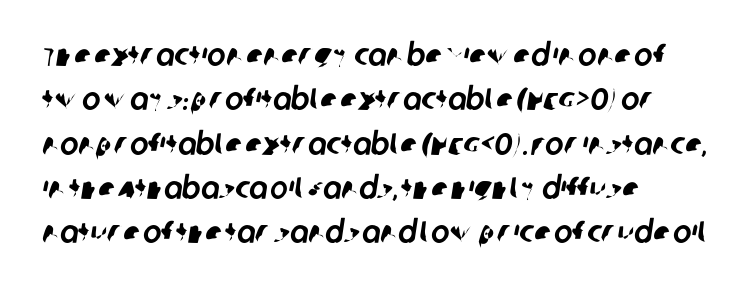
Does extra space separate the letters? No, they use regular spacing. Caption: multi-line text, flush left, ragged right. Here the designer chose a conventional face with non-uniform glyph widths. Anything drawn beneath the words? Only blank space. Serif or sans? Sans — the stroke terminals are bare. Compared with typical paragraphs, the rows here are spaced about the same.
